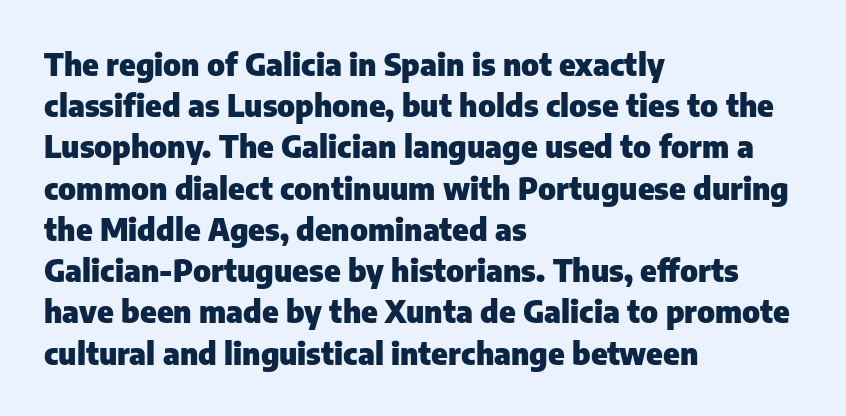
{"serif": "no", "italic": "no", "bold": "yes", "weight": "heavy", "width": "normal", "stroke_contrast": "low", "x_height": "medium", "monospaced": "no", "underline": "no", "align": "left", "line_spacing": "normal", "line_spacing_ratio": 1.33, "letter_spacing": "normal", "letter_spacing_em": 0.0, "glyph_px": 31}
